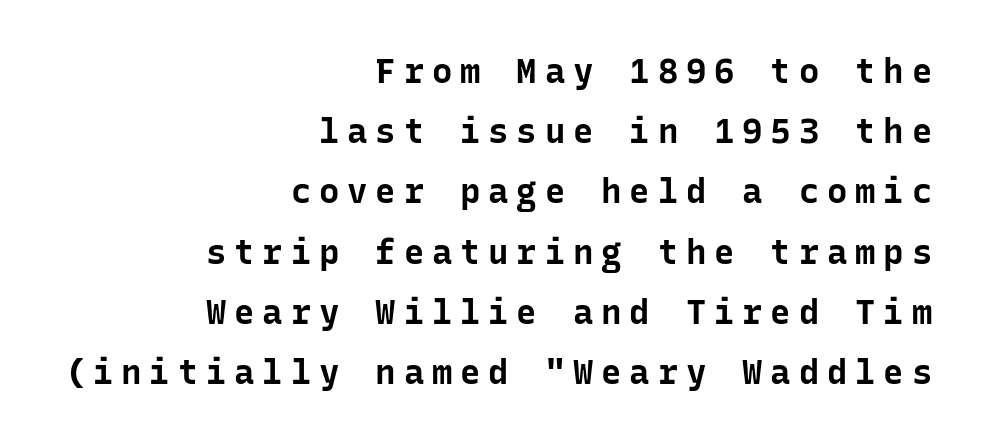
Typeset ragged left — the right edge is the straight one. Short note: letters widely spaced. Emphasis by weight is at full strength: bold. Each letter's strokes conclude bluntly, with no projecting serifs. The space beneath each line is pristine and unruled. A typesetter would call this monospace, since all characters share one set width.
